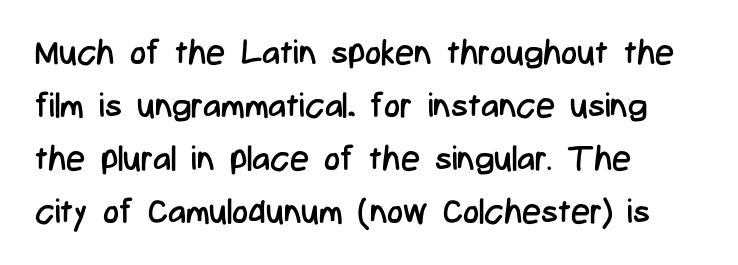
Q: Is the text bold? A: No.
Q: Is the text italic (slanted)? A: No, it is upright.
Q: Is the typeface a serif or a sans-serif typeface? A: Sans-serif.
Q: Is the text underlined? A: No.
Q: How is the paragraph aligned? A: Left-aligned.
Q: Is the spacing between letters normal or unusually wide? A: Normal.
Q: Is the spacing between lines tight, normal or loose? A: Normal.
Q: Width (condensed, normal, or wide)? A: Condensed.
Q: Stroke contrast? A: Low.
Q: x-height? A: Medium.
Q: Monospaced? A: No.
